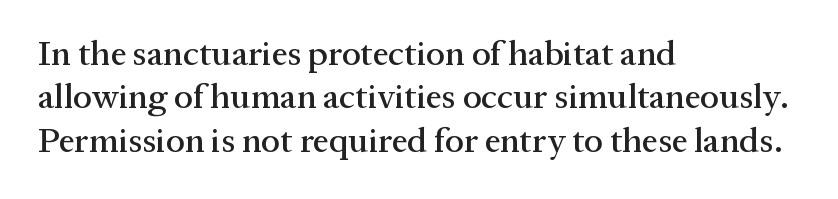
{"serif": "yes", "italic": "no", "width": "normal", "stroke_contrast": "medium", "x_height": "medium", "monospaced": "no", "underline": "no", "align": "left", "line_spacing_ratio": 1.24, "letter_spacing": "normal", "letter_spacing_em": 0.0, "glyph_px": 35}
